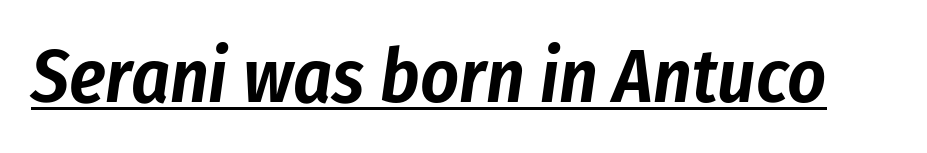
{"italic": "yes", "lean": "right", "slant_degrees": 8, "width": "condensed", "stroke_contrast": "low", "x_height": "medium", "monospaced": "no", "underline": "yes", "letter_spacing": "normal", "letter_spacing_em": 0.0, "glyph_px": 75}
